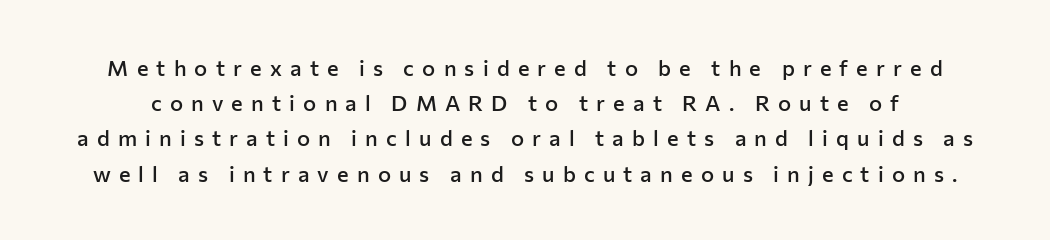
Q: Is the text bold? A: Semi-bold.
Q: Is the text italic (slanted)? A: No, it is upright.
Q: Is the text underlined? A: No.
Q: Is the spacing between letters normal or unusually wide? A: Unusually wide.
Q: Is the spacing between lines tight, normal or loose? A: Normal.
